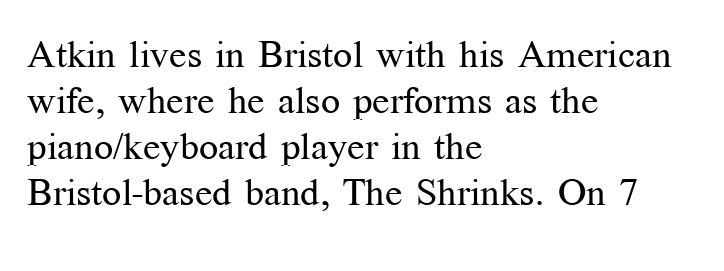
{"serif": "yes", "italic": "no", "bold": "no", "weight": "regular", "width": "normal", "stroke_contrast": "medium", "x_height": "medium", "monospaced": "no", "underline": "no", "align": "left", "line_spacing_ratio": 1.21, "letter_spacing": "normal", "letter_spacing_em": 0.0, "glyph_px": 38}
